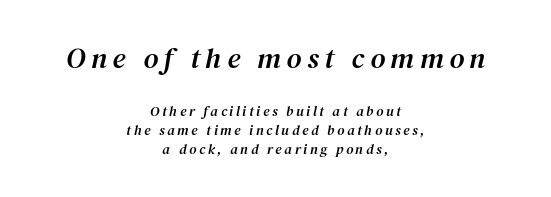
{"serif": "yes", "italic": "yes", "lean": "right", "slant_degrees": 12, "width": "normal", "stroke_contrast": "medium", "x_height": "medium", "monospaced": "no", "underline": "no", "align": "center", "line_spacing": "normal", "line_spacing_ratio": 1.39, "larger_block": "first", "size_ratio": 2.07, "glyph_px": 29}
